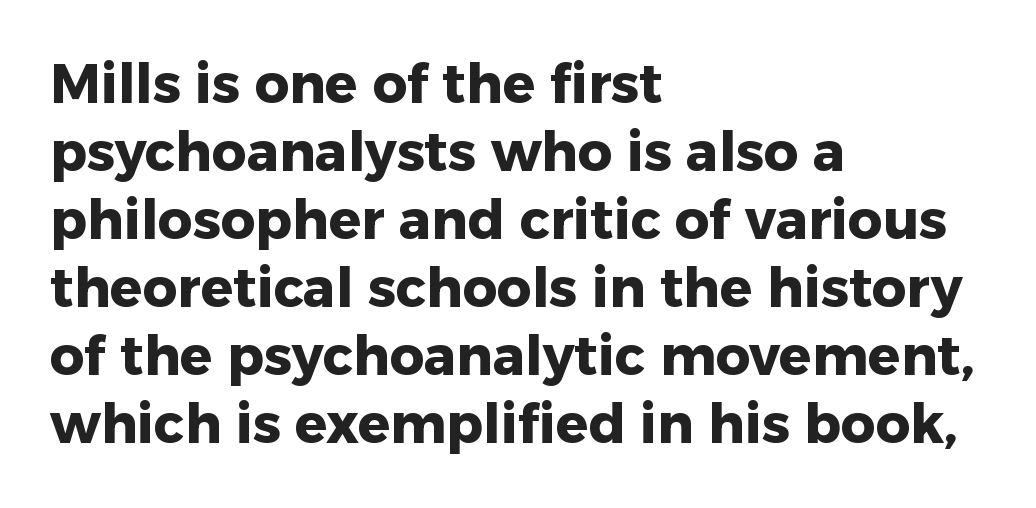
One glance says typical: line gaps are just what's usual. The tracking reads as untouched default to a designer's eye. The rag falls on the right side of this text block. Think of a printed novel: that variable character pitch is what you see here.
